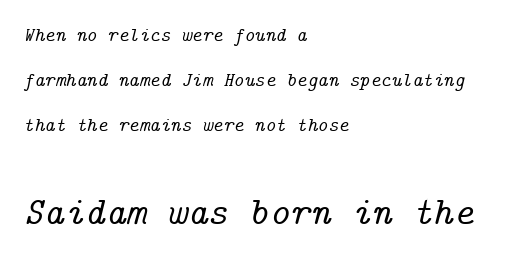
The image shows 39 px serif type, italic (leaning right); set left-aligned, loose line spacing (2.26x), normal letter spacing, not underlined; the second (bottom) block is 1.95x larger; low stroke contrast and a medium x-height.
